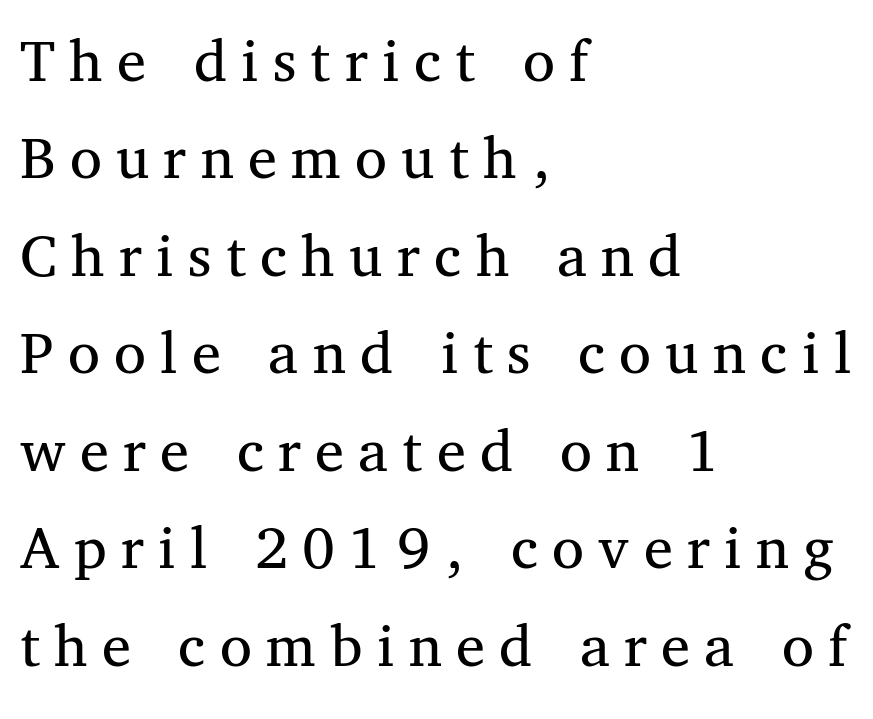
{"serif": "yes", "italic": "no", "bold": "no", "weight": "regular", "width": "normal", "stroke_contrast": "medium", "x_height": "medium", "monospaced": "no", "underline": "no", "align": "left", "line_spacing": "normal", "line_spacing_ratio": 1.5, "letter_spacing": "wide", "letter_spacing_em": 0.22, "glyph_px": 65}
